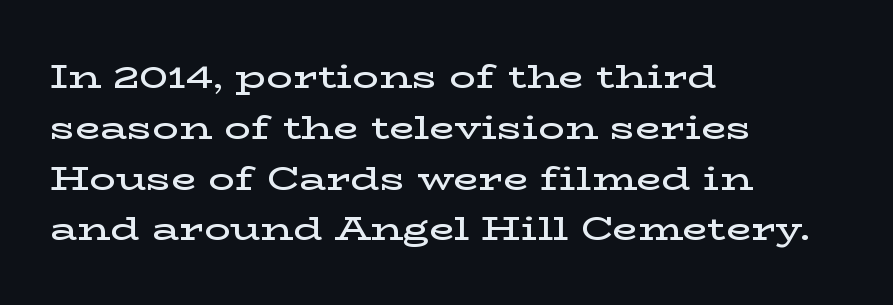
Q: Is the text bold? A: Semi-bold.
Q: Is the text italic (slanted)? A: No, it is upright.
Q: Is the typeface a serif or a sans-serif typeface? A: Serif.
Q: Is the text underlined? A: No.
Q: How is the paragraph aligned? A: Left-aligned.
Q: Is the spacing between letters normal or unusually wide? A: Normal.
Q: Is the spacing between lines tight, normal or loose? A: Normal.
Q: Width (condensed, normal, or wide)? A: Wide.
Q: Stroke contrast? A: Low.
Q: x-height? A: Medium.
Q: Monospaced? A: No.
